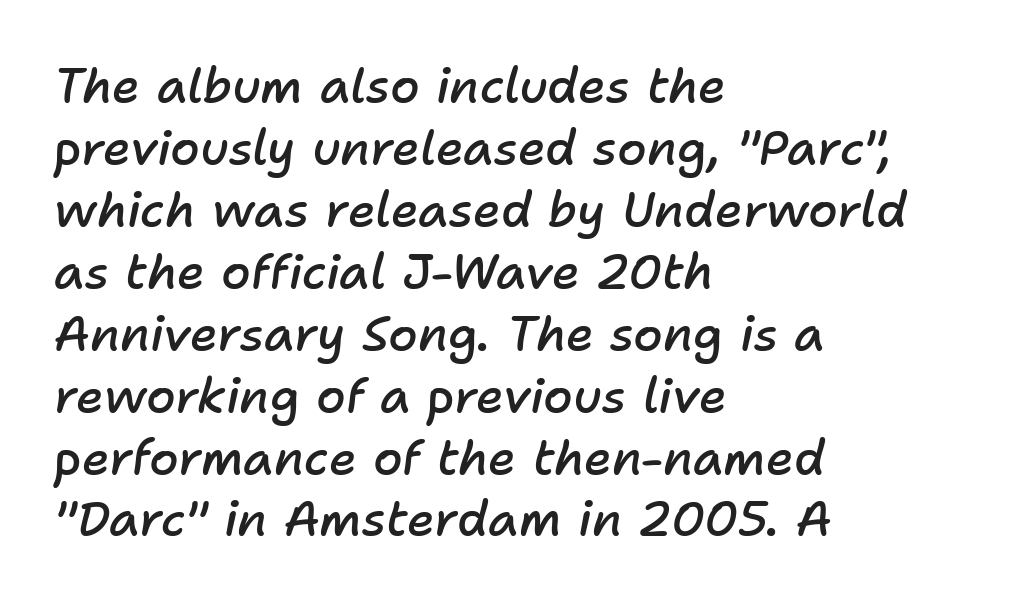
Q: Is the text bold? A: Semi-bold.
Q: Is the text italic (slanted)? A: Yes, it leans right by about 11 degrees.
Q: Is the text underlined? A: No.
Q: How is the paragraph aligned? A: Left-aligned.
Q: Is the spacing between letters normal or unusually wide? A: Normal.
Q: Is the spacing between lines tight, normal or loose? A: Normal.
Q: Width (condensed, normal, or wide)? A: Normal.
Q: Stroke contrast? A: Low.
Q: x-height? A: Medium.
Q: Monospaced? A: No.
